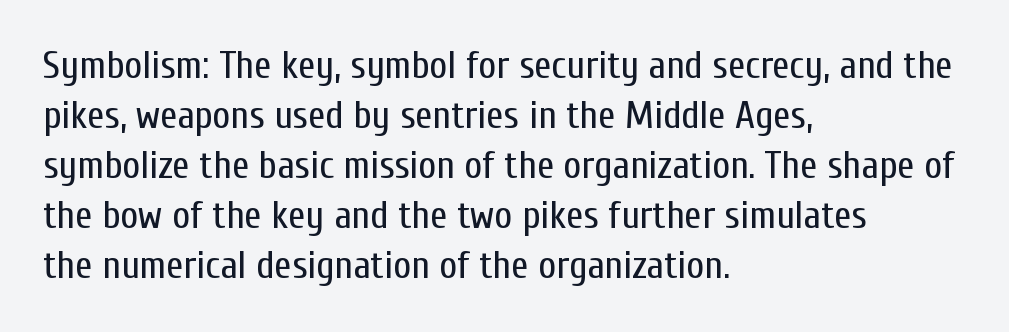
Q: Is the text bold? A: No.
Q: Is the text italic (slanted)? A: No, it is upright.
Q: Is the typeface a serif or a sans-serif typeface? A: Sans-serif.
Q: Is the text underlined? A: No.
Q: How is the paragraph aligned? A: Left-aligned.
Q: Is the spacing between letters normal or unusually wide? A: Normal.
Q: Is the spacing between lines tight, normal or loose? A: Normal.
Q: Width (condensed, normal, or wide)? A: Condensed.
Q: Stroke contrast? A: Low.
Q: x-height? A: Medium.
Q: Monospaced? A: No.
